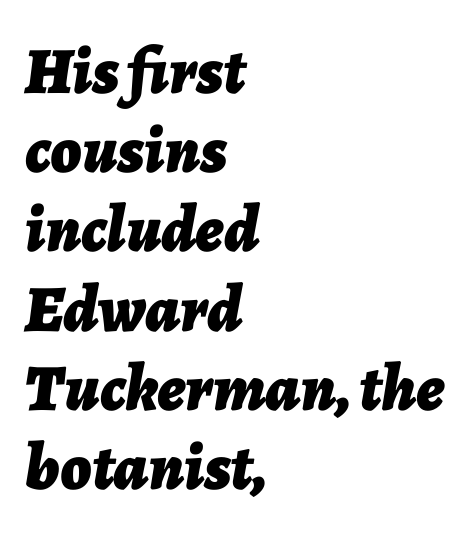
Proportional: the letters do not fall into vertical columns. Style check: oblique. The letters sit at their default tracking, neither squeezed nor spread. Words float on clear page, feet unadorned. In CSS terms this would be text-align: left.
